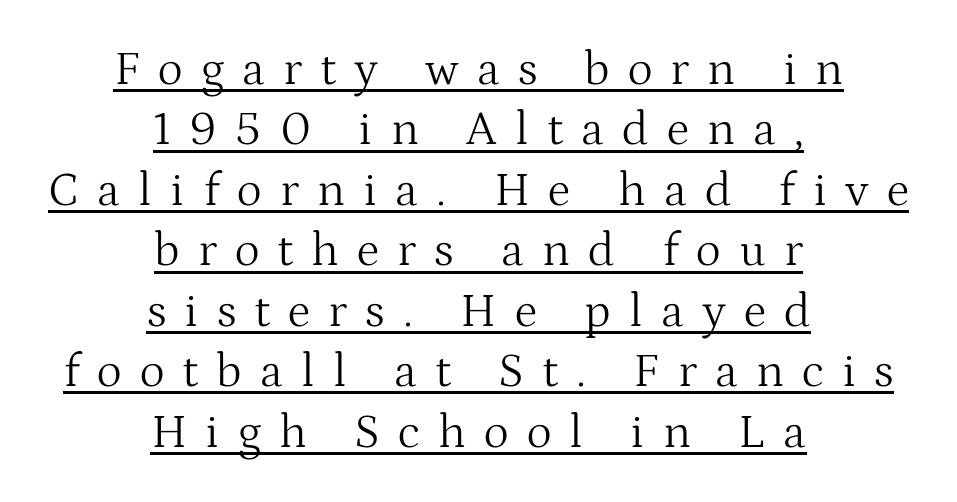
{"serif": "yes", "italic": "no", "bold": "no", "weight": "light", "width": "normal", "stroke_contrast": "medium", "x_height": "medium", "monospaced": "no", "underline": "yes", "align": "center", "line_spacing": "normal", "line_spacing_ratio": 1.26, "letter_spacing": "wide", "letter_spacing_em": 0.38, "glyph_px": 48}
